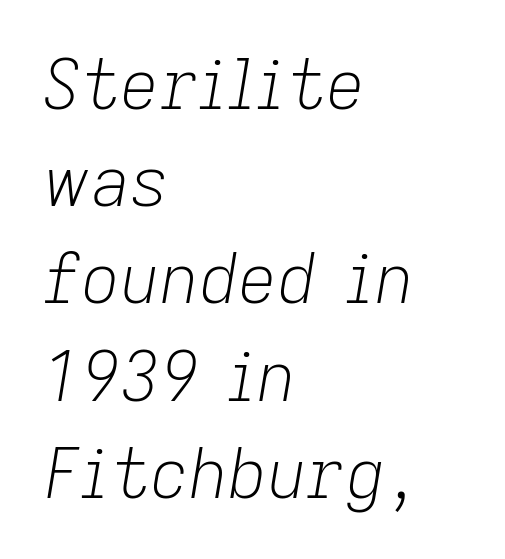
The image shows 68 px light type, italic (leaning right); set left-aligned, normal line spacing (1.43x), normal letter spacing, not underlined; low stroke contrast and a medium x-height.
